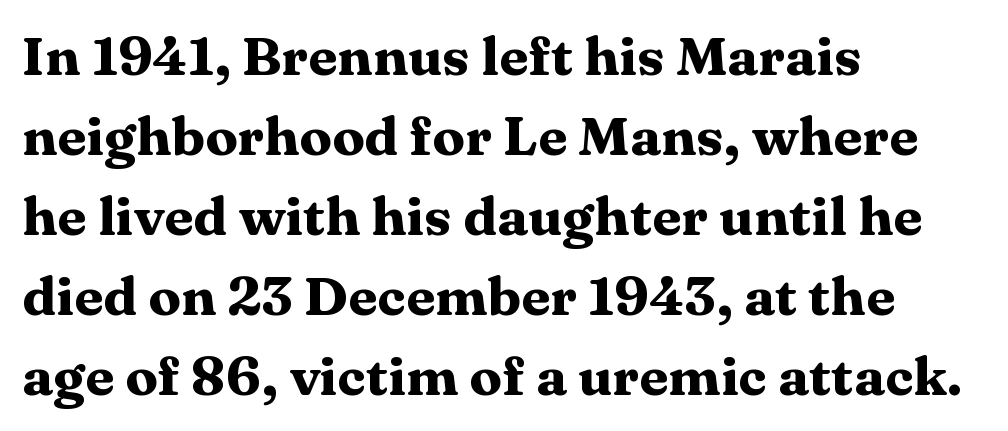
Alignment: flush left. One glance says typical: line gaps are just what's usual. Note the varied advance widths — an 'i' is clearly narrower than an 'm'. Small tapered or slab feet sit at the stroke ends, so this counts as serif. A roman cut, with each character standing at attention.
